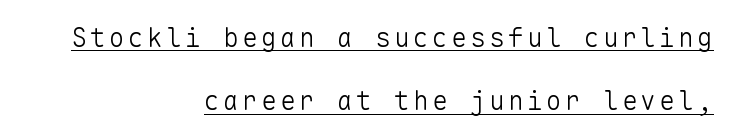
If you drew a line through each stem, it would be perfectly vertical. In terms of leading, this rendering errs on the spacious side. The font sits on the lighter half of the weight spectrum, regular included. These lines stack with their right ends in a neat column. Underlined type.
